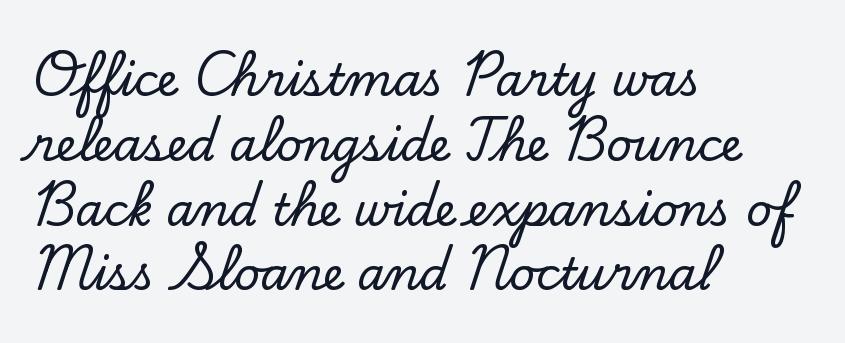
{"serif": "yes", "width": "normal", "stroke_contrast": "low", "x_height": "small", "monospaced": "no", "underline": "no", "align": "left", "line_spacing": "normal", "line_spacing_ratio": 1.44, "letter_spacing": "normal", "letter_spacing_em": 0.0, "glyph_px": 45}
